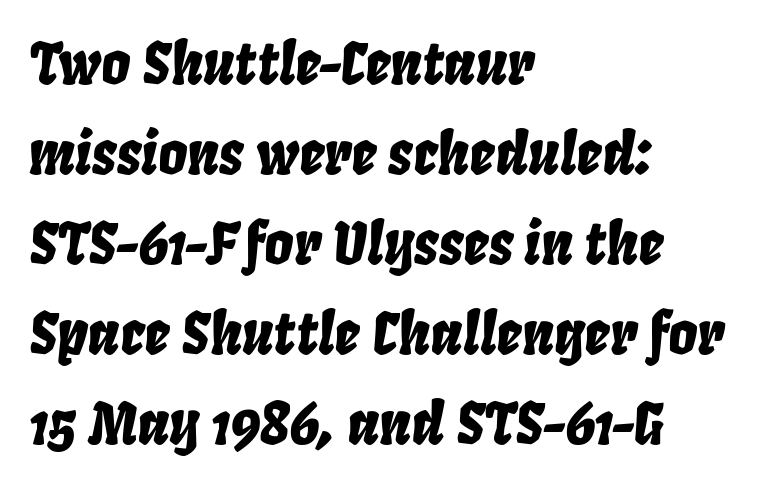
Would a proofreader flag this as italicized? Yes. Descender tails drop into unmarked territory. Words appear dense and cohesive because spacing is normal. The passage shown is typed in a proportional face where columns would drift. These lines are set flush left with a ragged right edge.
